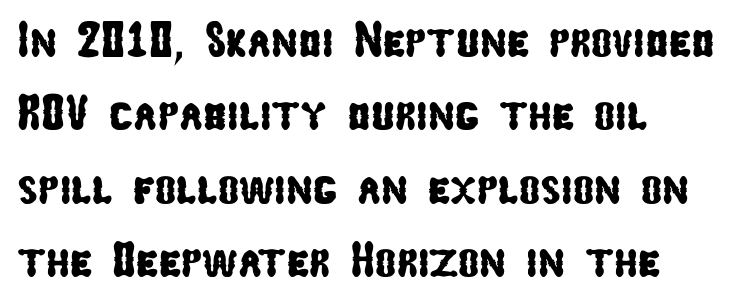
{"serif": "no", "width": "condensed", "stroke_contrast": "low", "x_height": "medium", "monospaced": "no", "underline": "no", "align": "left", "line_spacing": "normal", "line_spacing_ratio": 1.47, "letter_spacing": "normal", "letter_spacing_em": 0.0, "glyph_px": 50}
